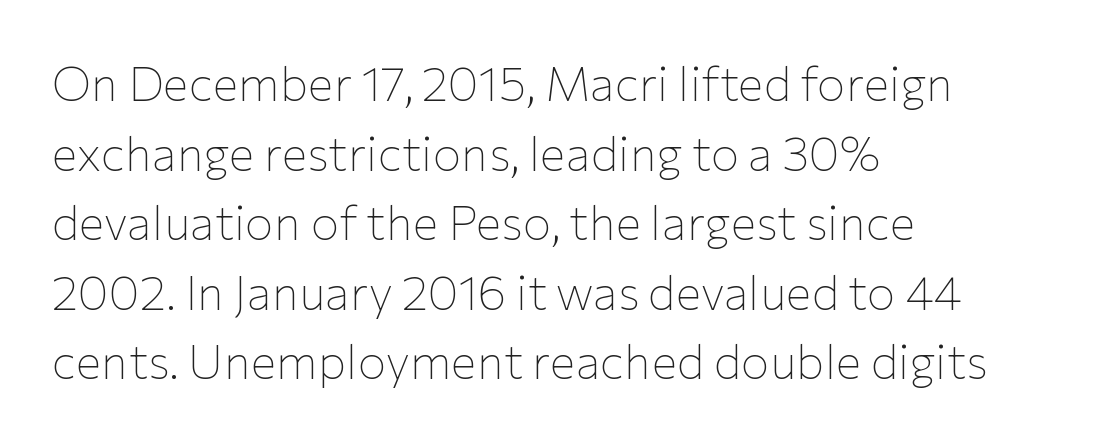
The image shows 48 px thin sans-serif type, upright; set left-aligned, normal line spacing (1.45x), normal letter spacing, not underlined; low stroke contrast and a medium x-height.
